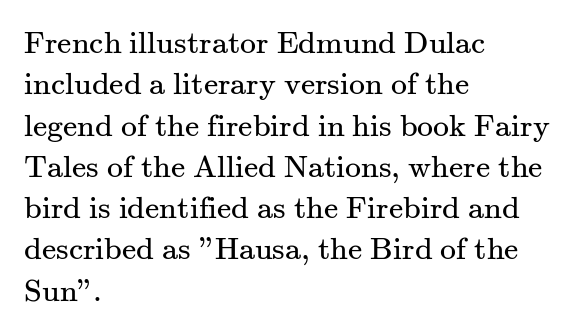
{"serif": "yes", "italic": "no", "bold": "no", "weight": "regular", "width": "normal", "stroke_contrast": "medium", "x_height": "small", "monospaced": "no", "underline": "no", "align": "left", "line_spacing": "normal", "line_spacing_ratio": 1.29, "letter_spacing": "normal", "letter_spacing_em": 0.0, "glyph_px": 32}
